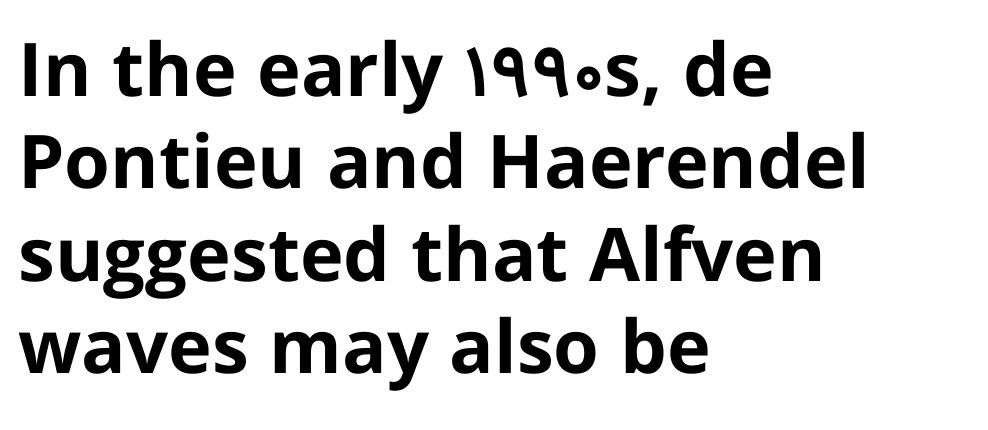
Q: Is the text bold? A: Yes.
Q: Is the text italic (slanted)? A: No, it is upright.
Q: Is the typeface a serif or a sans-serif typeface? A: Sans-serif.
Q: Is the text underlined? A: No.
Q: How is the paragraph aligned? A: Left-aligned.
Q: Is the spacing between letters normal or unusually wide? A: Normal.
Q: Is the spacing between lines tight, normal or loose? A: Normal.
Q: Width (condensed, normal, or wide)? A: Normal.
Q: Stroke contrast? A: Low.
Q: x-height? A: Medium.
Q: Monospaced? A: No.
